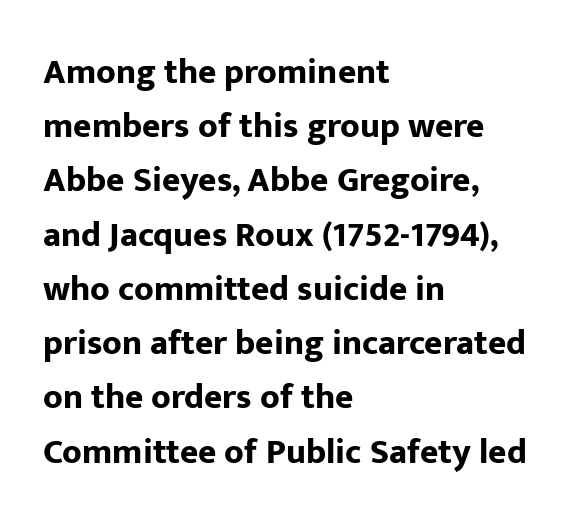
Q: Is the text bold? A: Yes.
Q: Is the text italic (slanted)? A: No, it is upright.
Q: Is the typeface a serif or a sans-serif typeface? A: Sans-serif.
Q: Is the text underlined? A: No.
Q: How is the paragraph aligned? A: Left-aligned.
Q: Is the spacing between letters normal or unusually wide? A: Normal.
Q: Is the spacing between lines tight, normal or loose? A: Normal.
Q: Width (condensed, normal, or wide)? A: Normal.
Q: Stroke contrast? A: Low.
Q: x-height? A: Medium.
Q: Monospaced? A: No.
